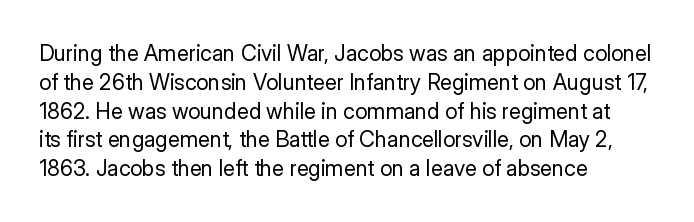
Q: Is the text bold? A: No.
Q: Is the text italic (slanted)? A: No, it is upright.
Q: Is the text underlined? A: No.
Q: How is the paragraph aligned? A: Left-aligned.
Q: Is the spacing between letters normal or unusually wide? A: Normal.
Q: Is the spacing between lines tight, normal or loose? A: Normal.
